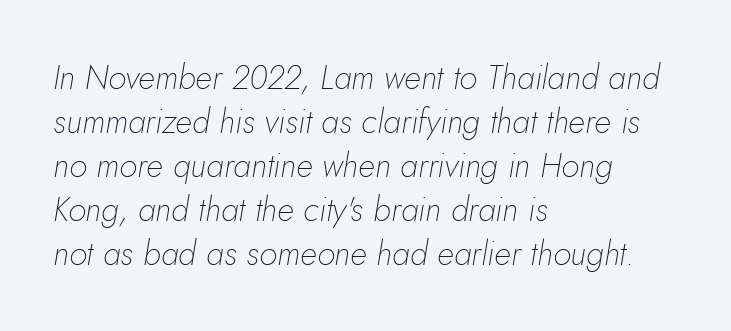
The image shows 33 px thin type, italic (leaning right); set left-aligned, normal line spacing (1.33x), normal letter spacing, not underlined; low stroke contrast and a small x-height.
